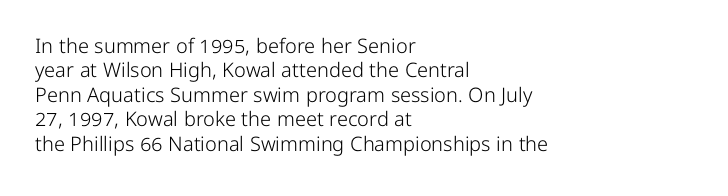
{"italic": "no", "bold": "no", "underline": "no", "align": "left", "line_spacing_ratio": 1.22, "letter_spacing": "normal", "letter_spacing_em": 0.0, "glyph_px": 20}
